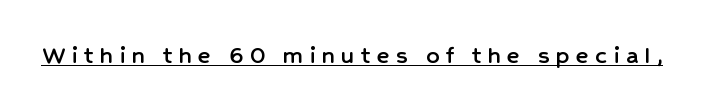
Q: Is the text italic (slanted)? A: No, it is upright.
Q: Is the text underlined? A: Yes.
Q: Is the spacing between letters normal or unusually wide? A: Unusually wide.
